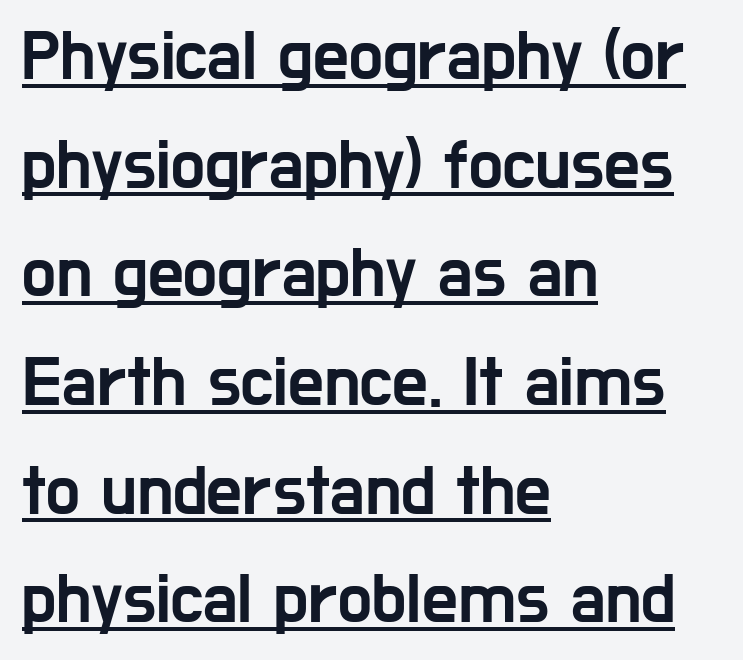
The image shows 71 px condensed sans-serif type, upright; set left-aligned, normal line spacing (1.53x), normal letter spacing, underlined; low stroke contrast and a medium x-height.
